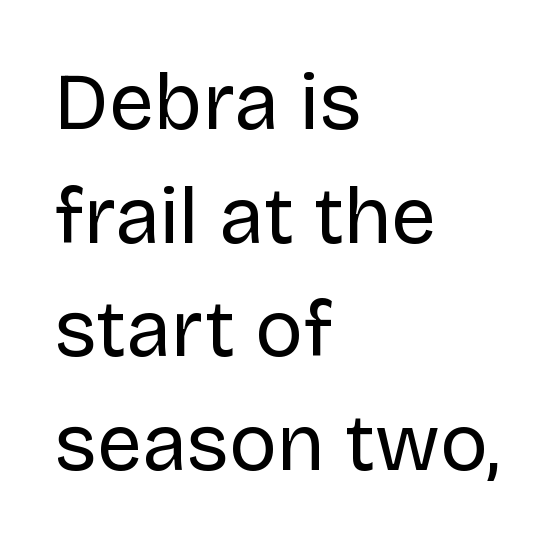
{"serif": "no", "italic": "no", "bold": "no", "weight": "regular", "width": "normal", "stroke_contrast": "low", "x_height": "large", "monospaced": "no", "underline": "no", "align": "left", "line_spacing": "normal", "line_spacing_ratio": 1.42, "letter_spacing": "normal", "letter_spacing_em": 0.0, "glyph_px": 80}
